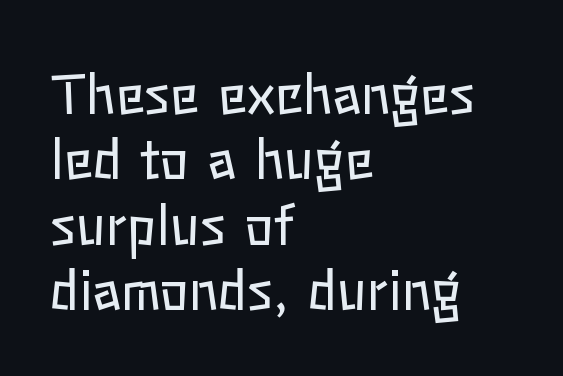
{"italic": "no", "bold": "no", "weight": "regular", "width": "normal", "stroke_contrast": "low", "x_height": "medium", "monospaced": "no", "underline": "no", "align": "left", "line_spacing_ratio": 1.21, "letter_spacing": "normal", "letter_spacing_em": 0.0, "glyph_px": 54}
